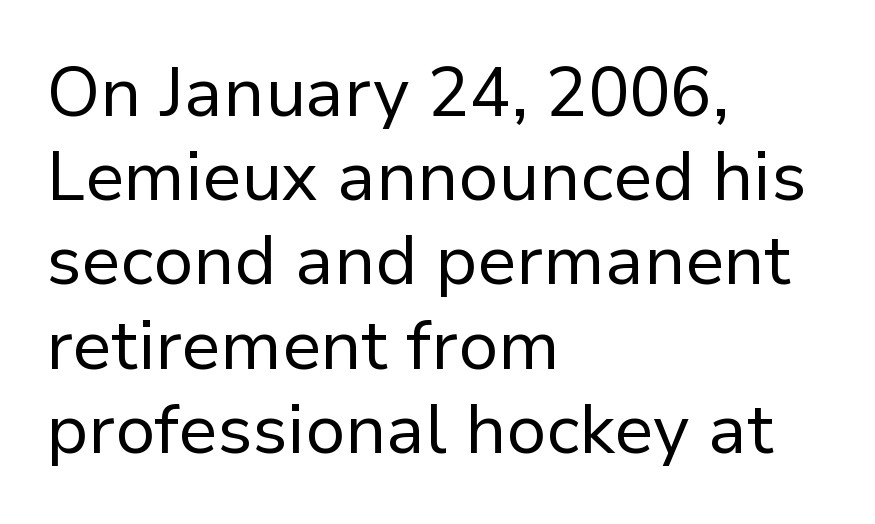
The image shows 69 px regular-weight sans-serif type, upright; set left-aligned, line spacing 1.22x, normal letter spacing, not underlined; low stroke contrast and a medium x-height.
